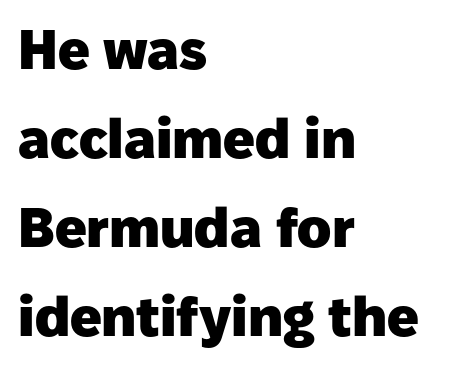
On the weight axis this lands at bold, roughly 700. If you measured baseline to baseline, you'd find a middling distance. The typesetter chose a ragged-right arrangement here. Lines of text with bare space underneath. This sample uses plain, unmodified letter spacing.
